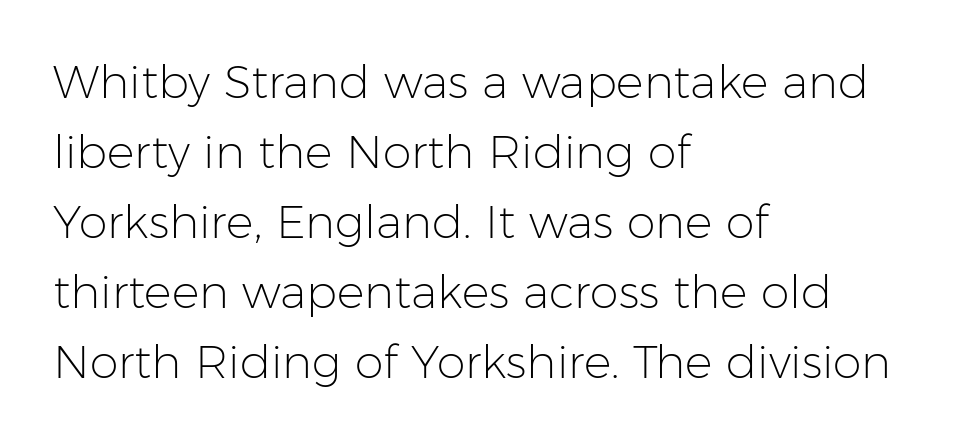
The letterforms sit at book weight or below. One glance says typical: line gaps are just what's usual. Glance below the letters and you will spot only blank space. Italic: no, the glyphs are upright roman.
